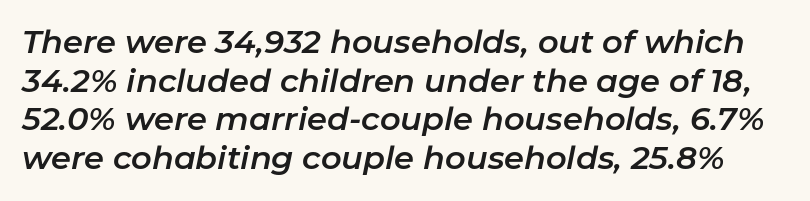
{"italic": "yes", "lean": "right", "slant_degrees": 11, "width": "normal", "stroke_contrast": "low", "x_height": "medium", "monospaced": "no", "underline": "no", "line_spacing_ratio": 1.21, "letter_spacing": "normal", "letter_spacing_em": 0.0, "glyph_px": 32}
